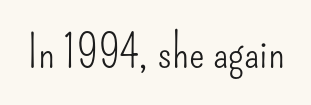
Q: Is the text bold? A: No.
Q: Is the text italic (slanted)? A: No, it is upright.
Q: Is the typeface a serif or a sans-serif typeface? A: Sans-serif.
Q: Is the text underlined? A: No.
Q: Is the spacing between letters normal or unusually wide? A: Normal.
Q: Width (condensed, normal, or wide)? A: Condensed.
Q: Stroke contrast? A: Low.
Q: x-height? A: Small.
Q: Monospaced? A: No.
